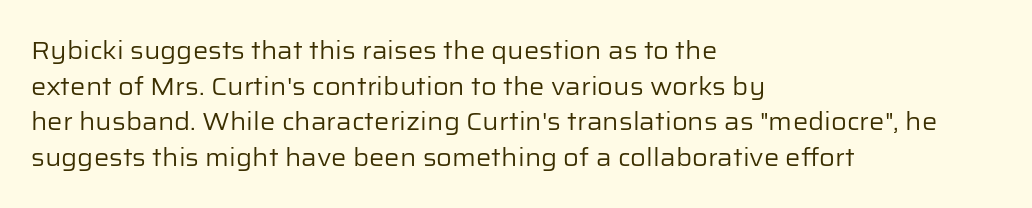
No italicization has been applied; the sample stays upright. Each line starts at the same left margin while the right side varies. Weight: regular or lighter. Compared with typical paragraphs, the rows here are spaced about the same. No extra tracking has been applied to these lines. Any mark beneath the type? The region is blank.
